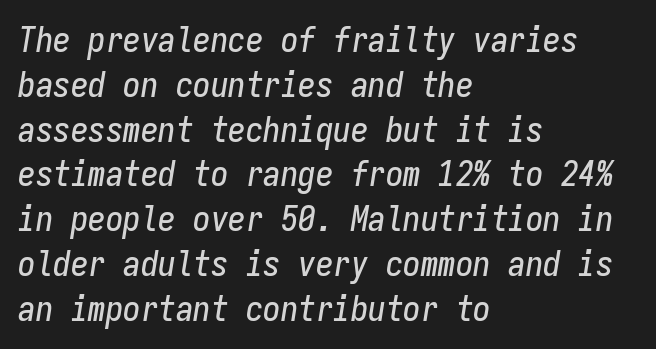
Q: Is the text italic (slanted)? A: Yes, it leans right by about 9 degrees.
Q: Is the text underlined? A: No.
Q: How is the paragraph aligned? A: Left-aligned.
Q: Is the spacing between letters normal or unusually wide? A: Normal.
Q: Is the spacing between lines tight, normal or loose? A: Normal.
Q: Width (condensed, normal, or wide)? A: Condensed.
Q: Stroke contrast? A: Low.
Q: x-height? A: Medium.
Q: Monospaced? A: Yes.
